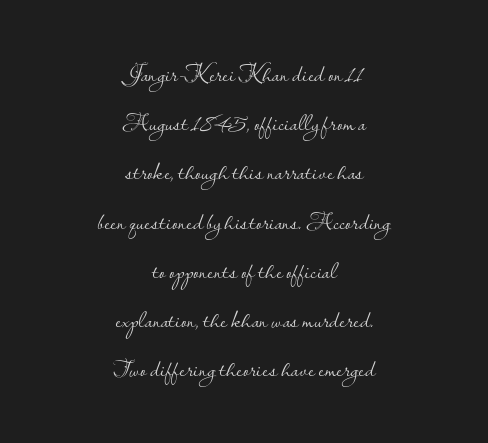
{"bold": "no", "underline": "no", "align": "center", "line_spacing": "loose", "line_spacing_ratio": 1.97, "letter_spacing": "normal", "letter_spacing_em": 0.0, "glyph_px": 25}
